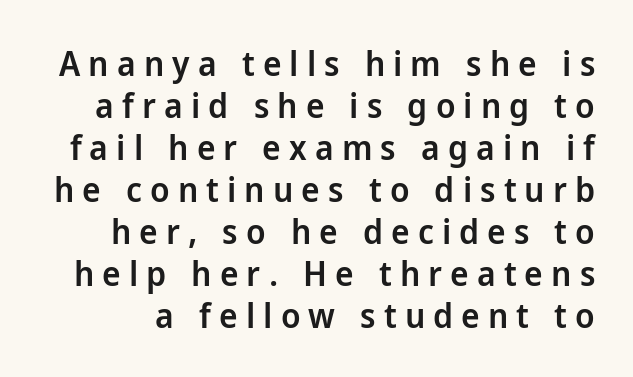
{"serif": "no", "italic": "no", "bold": "semi", "weight": "semibold", "width": "normal", "stroke_contrast": "low", "x_height": "medium", "monospaced": "no", "underline": "no", "line_spacing_ratio": 1.2, "letter_spacing": "wide", "letter_spacing_em": 0.23, "glyph_px": 35}
